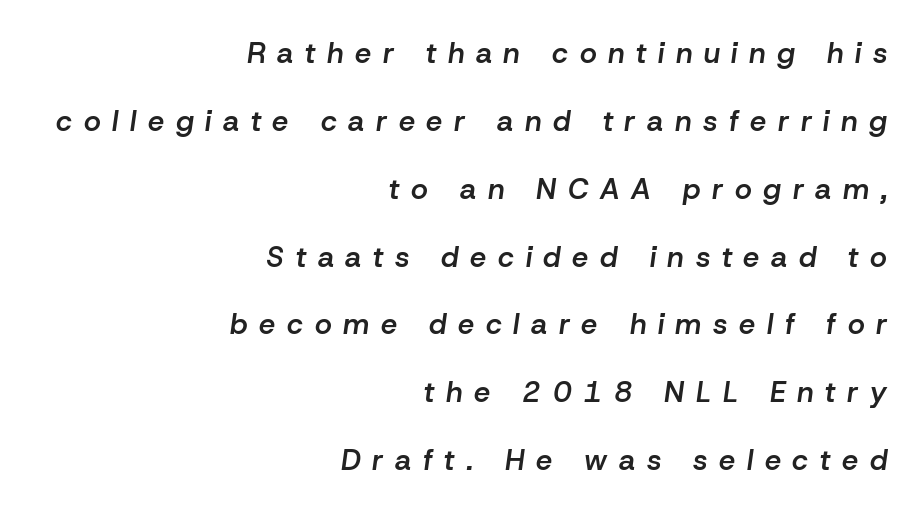
The image shows 29 px semibold type, italic (leaning right); set right-aligned, loose line spacing (2.34x), unusually wide letter spacing (+0.4 em), not underlined; low stroke contrast and a medium x-height.
